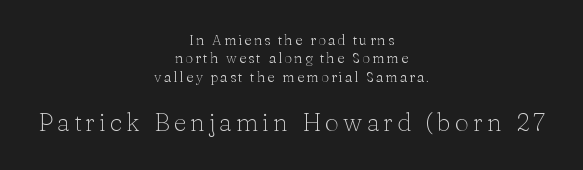
{"italic": "no", "bold": "no", "underline": "no", "align": "center", "line_spacing": "normal", "line_spacing_ratio": 1.31, "larger_block": "second", "size_ratio": 1.79, "glyph_px": 25}
